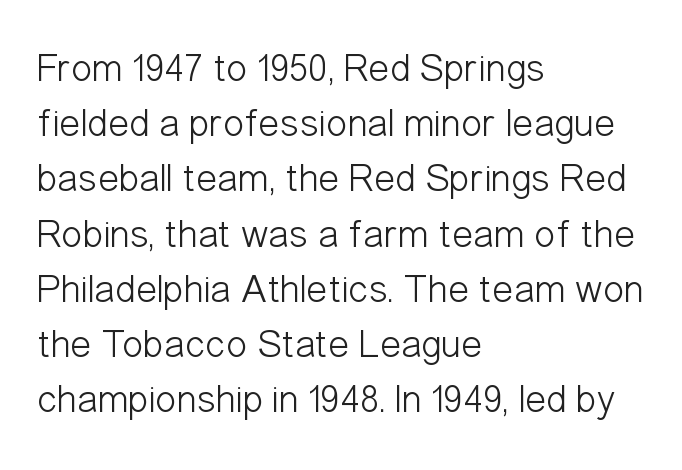
Q: Is the text bold? A: No.
Q: Is the text italic (slanted)? A: No, it is upright.
Q: Is the typeface a serif or a sans-serif typeface? A: Sans-serif.
Q: Is the text underlined? A: No.
Q: How is the paragraph aligned? A: Left-aligned.
Q: Is the spacing between letters normal or unusually wide? A: Normal.
Q: Is the spacing between lines tight, normal or loose? A: Normal.
Q: Width (condensed, normal, or wide)? A: Condensed.
Q: Stroke contrast? A: Low.
Q: x-height? A: Medium.
Q: Monospaced? A: No.
